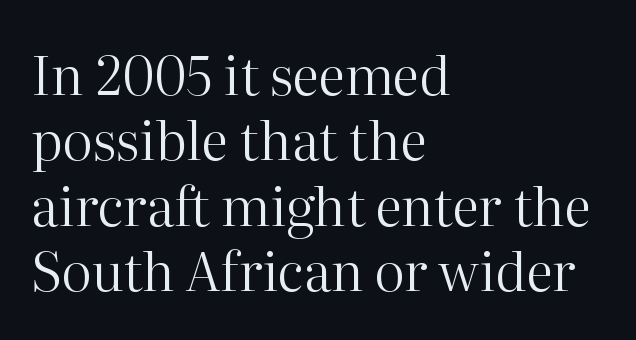
Q: Is the text bold? A: No.
Q: Is the text italic (slanted)? A: No, it is upright.
Q: Is the typeface a serif or a sans-serif typeface? A: Serif.
Q: Is the text underlined? A: No.
Q: How is the paragraph aligned? A: Left-aligned.
Q: Is the spacing between letters normal or unusually wide? A: Normal.
Q: Width (condensed, normal, or wide)? A: Normal.
Q: Stroke contrast? A: High.
Q: x-height? A: Medium.
Q: Monospaced? A: No.
